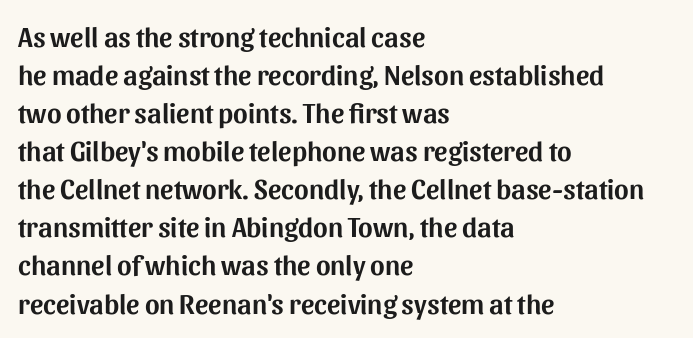
Q: Is the text italic (slanted)? A: No, it is upright.
Q: Is the typeface a serif or a sans-serif typeface? A: Sans-serif.
Q: Is the text underlined? A: No.
Q: How is the paragraph aligned? A: Left-aligned.
Q: Is the spacing between letters normal or unusually wide? A: Normal.
Q: Is the spacing between lines tight, normal or loose? A: Normal.
Q: Width (condensed, normal, or wide)? A: Normal.
Q: Stroke contrast? A: Medium.
Q: x-height? A: Medium.
Q: Monospaced? A: No.
